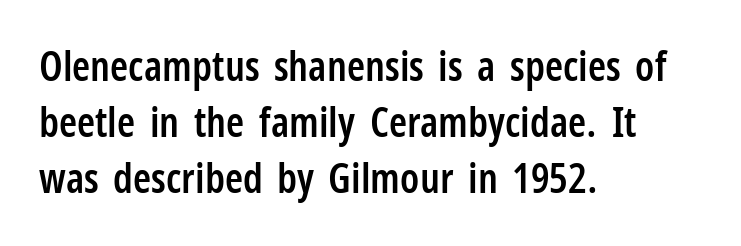
{"serif": "no", "italic": "no", "bold": "semi", "weight": "semibold", "width": "condensed", "stroke_contrast": "low", "x_height": "medium", "monospaced": "no", "underline": "no", "align": "left", "line_spacing": "normal", "line_spacing_ratio": 1.37, "letter_spacing": "normal", "letter_spacing_em": 0.0, "glyph_px": 41}
